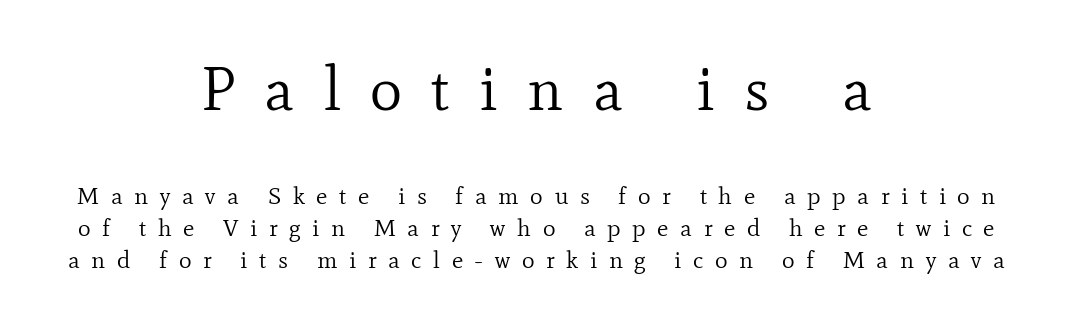
{"serif": "yes", "italic": "no", "bold": "no", "weight": "regular", "width": "normal", "stroke_contrast": "low", "x_height": "small", "monospaced": "no", "underline": "no", "align": "center", "line_spacing": "normal", "line_spacing_ratio": 1.33, "letter_spacing": "wide", "letter_spacing_em": 0.48, "larger_block": "first", "size_ratio": 2.54, "glyph_px": 61}
